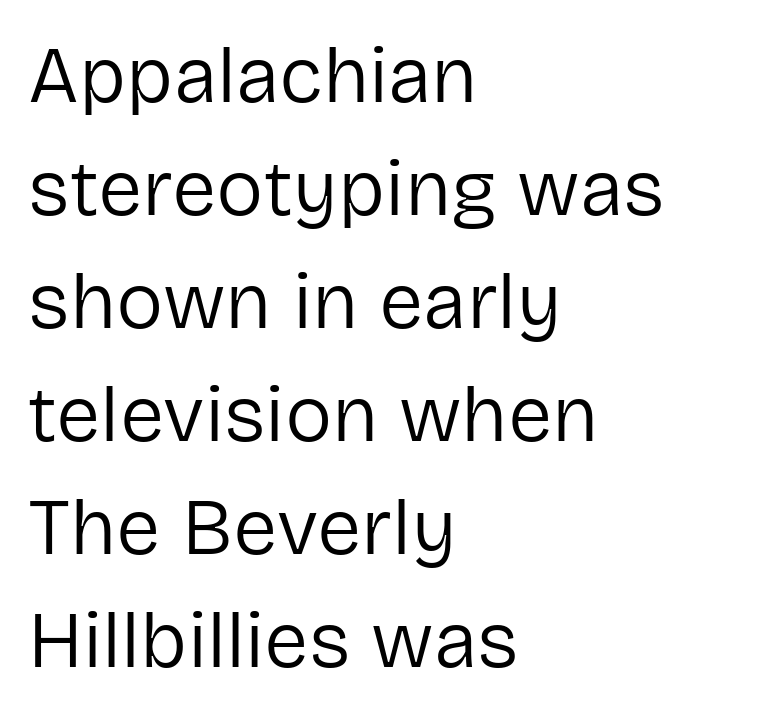
The image shows 79 px regular-weight sans-serif type, upright; set left-aligned, normal line spacing (1.43x), normal letter spacing, not underlined; low stroke contrast and a medium x-height.
